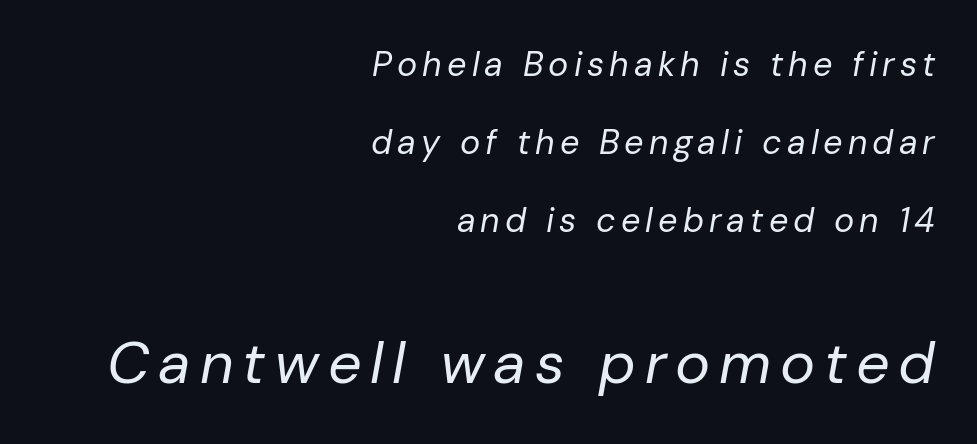
The characters are drawn with everyday or finer stroke widths. Size contrast runs from small at the top to large at the bottom. Looks like regular typesetting: each glyph gets only the width it needs. The line-height multiplier appears high, well above default.
